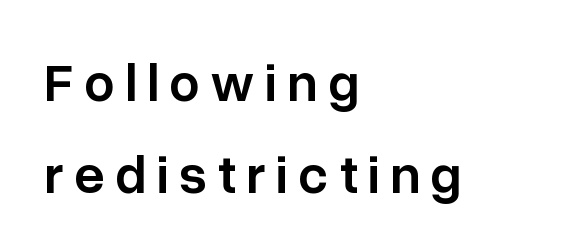
Does the copy run flush right? No — it runs flush left. Proportional: the letters do not fall into vertical columns. Look at the stroke-to-counter ratio: somewhat heavy, a semibold. Stroke terminals: plain, sans-serif. How would I describe the line gaps? Plain and ordinary.
